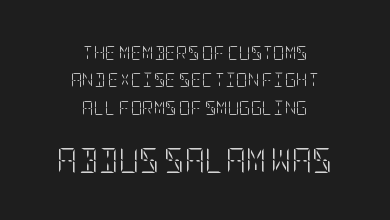
Visually the block forms a symmetrical silhouette, jagged on both flanks. What's the leading like? Stretched, with rows far apart. The passage shown has conventional tracking throughout. The more generous point size was reserved for the lower chunk.
